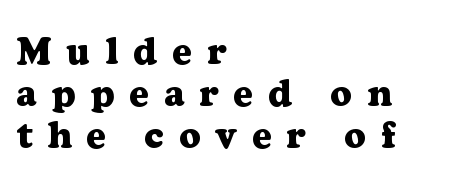
Each new line begins almost immediately beneath the previous one. Every stem runs plumb, perpendicular to the baseline. Emphasis by weight is at full strength: bold. The ragged edge is on the right, which tells us the setting is flush left.
